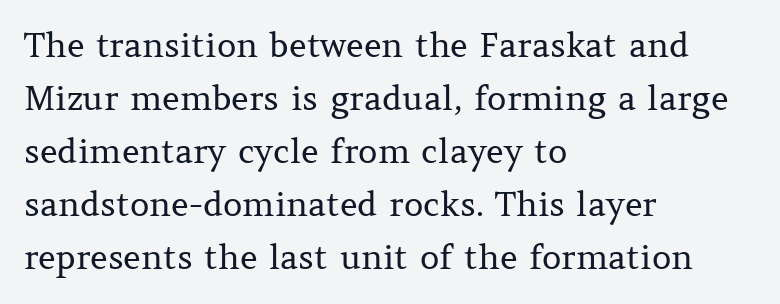
Q: Is the text bold? A: No.
Q: Is the text italic (slanted)? A: No, it is upright.
Q: Is the typeface a serif or a sans-serif typeface? A: Serif.
Q: Is the text underlined? A: No.
Q: How is the paragraph aligned? A: Left-aligned.
Q: Is the spacing between letters normal or unusually wide? A: Normal.
Q: Is the spacing between lines tight, normal or loose? A: Normal.
Q: Width (condensed, normal, or wide)? A: Normal.
Q: Stroke contrast? A: Medium.
Q: x-height? A: Medium.
Q: Monospaced? A: No.
